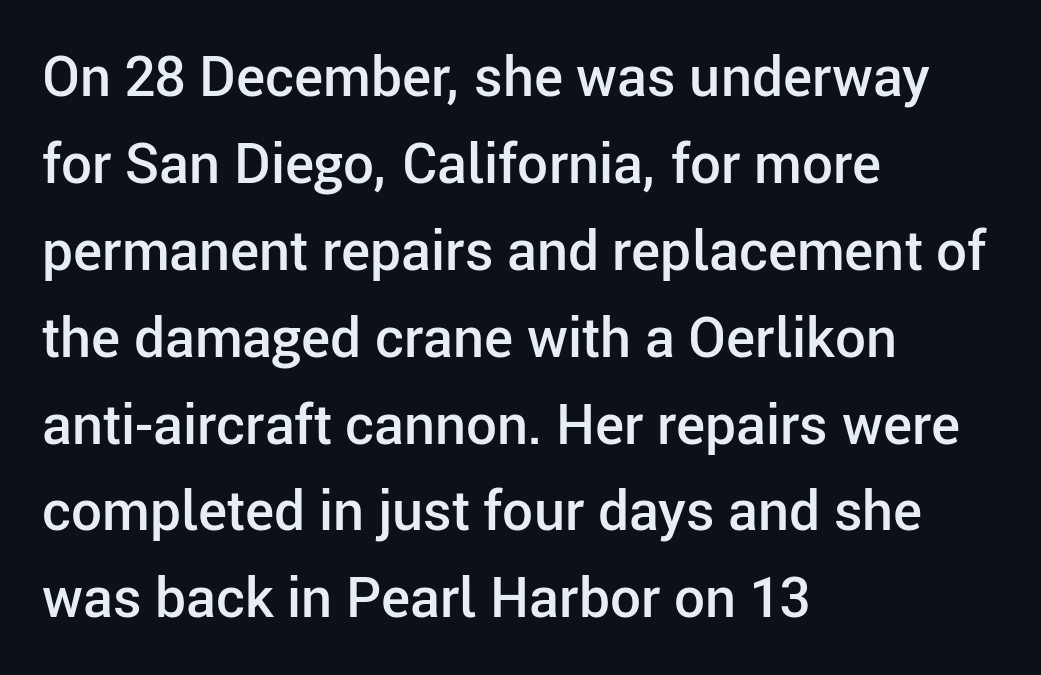
Q: Is the text bold? A: Semi-bold.
Q: Is the text italic (slanted)? A: No, it is upright.
Q: Is the typeface a serif or a sans-serif typeface? A: Sans-serif.
Q: Is the text underlined? A: No.
Q: How is the paragraph aligned? A: Left-aligned.
Q: Is the spacing between letters normal or unusually wide? A: Normal.
Q: Is the spacing between lines tight, normal or loose? A: Normal.
Q: Width (condensed, normal, or wide)? A: Normal.
Q: Stroke contrast? A: Low.
Q: x-height? A: Medium.
Q: Monospaced? A: No.
